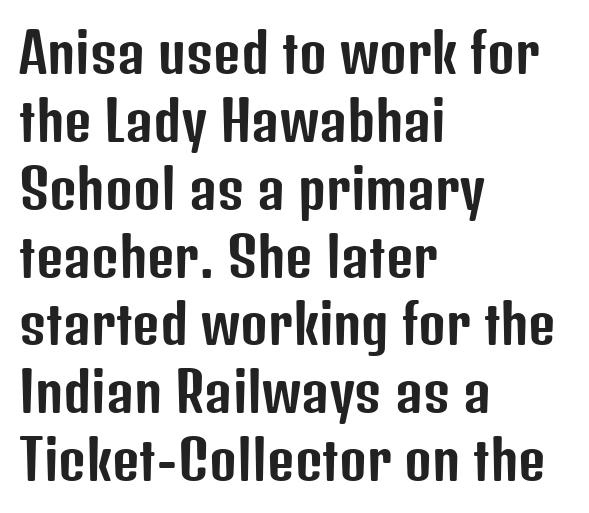
Q: Is the text italic (slanted)? A: No, it is upright.
Q: Is the typeface a serif or a sans-serif typeface? A: Sans-serif.
Q: Is the text underlined? A: No.
Q: How is the paragraph aligned? A: Left-aligned.
Q: Is the spacing between letters normal or unusually wide? A: Normal.
Q: Is the spacing between lines tight, normal or loose? A: Normal.
Q: Width (condensed, normal, or wide)? A: Condensed.
Q: Stroke contrast? A: Low.
Q: x-height? A: Medium.
Q: Monospaced? A: No.
